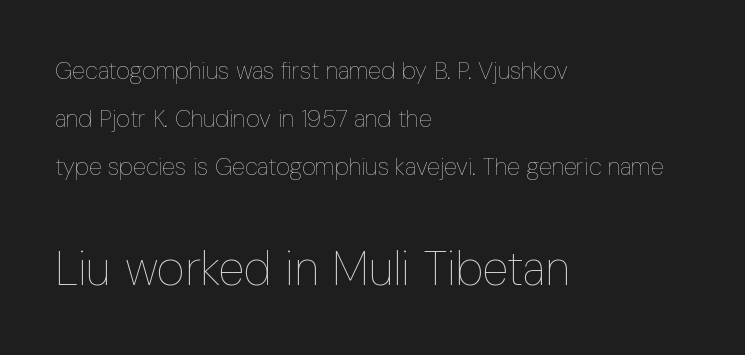
Each row of text sits above clean, open space. The rendering uses a large line-height, opening up the rows. The compositor pushed each line to the left boundary. Note: smaller setting up top, larger setting below.
